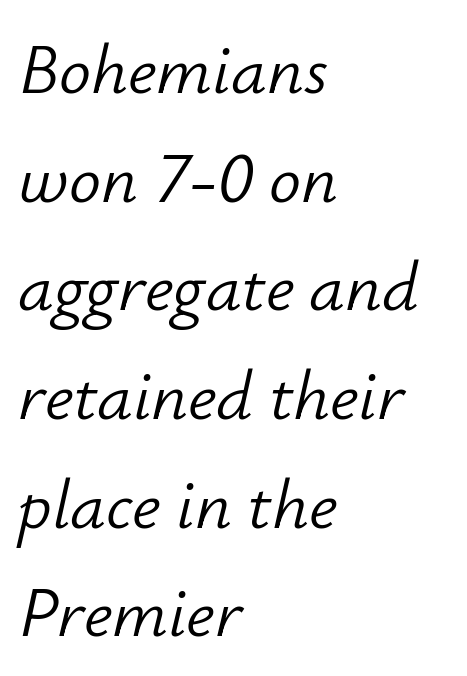
The lettering tilts uniformly, giving the passage an italic look. In terms of letterspacing, this is plain default setting. What's the leading like? Ordinary, nothing unusual. Underlining? Definitely not there.
